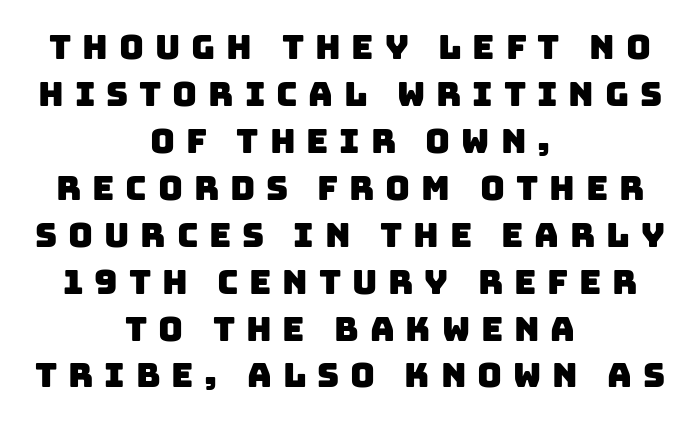
Lines of text with bare space underneath. The face used here is proportionally spaced, like ordinary book or web type. Here the glyphs are tracked loosely, breaking word shapes into spaced letters. Serif or sans? Sans — the stroke terminals are bare. In CSS terms this would be text-align: center. Normally led — the rows are evenly, conventionally spaced.
